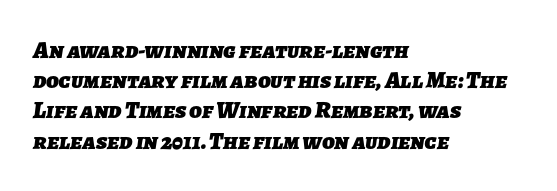
A dark, heavy texture on the line: the type is bold. Compared with typical paragraphs, the rows here are spaced about the same. Visually the block forms a straight wall on the left and a jagged coastline on the right. Descenders hang freely into open space. These lines keep a tight, regular rhythm from letter to letter.
